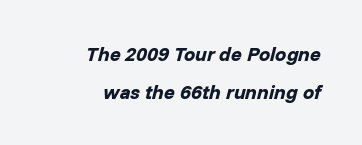
The image shows 20 px bold type, italic (leaning right); set right-aligned, line spacing 1.89x, normal letter spacing, not underlined.
